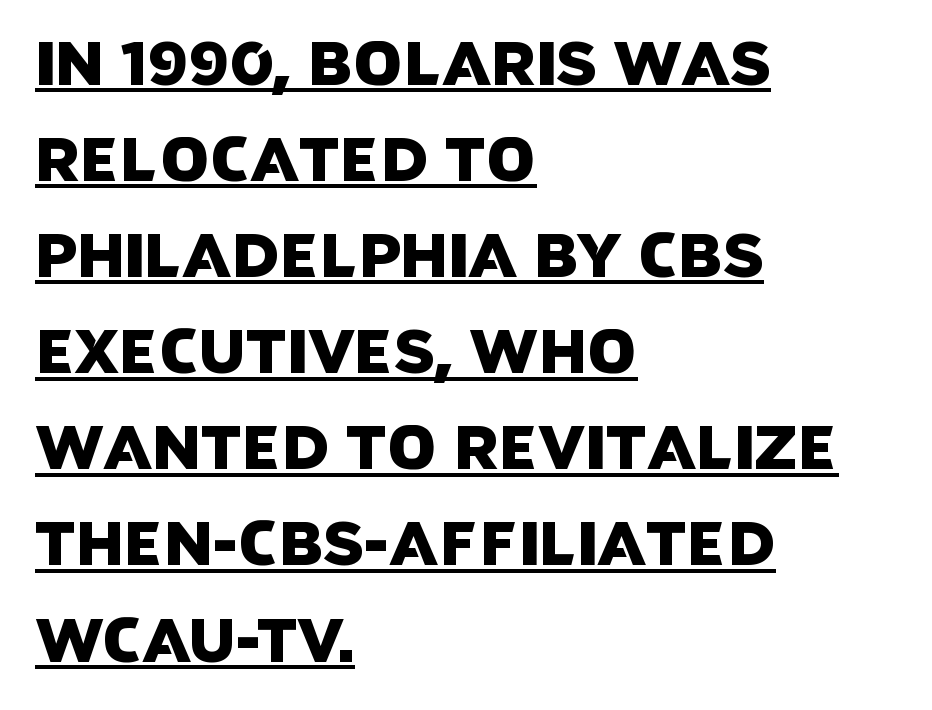
The image shows 62 px sans-serif type; set left-aligned, normal line spacing (1.55x), normal letter spacing, underlined; low stroke contrast and a large x-height.
